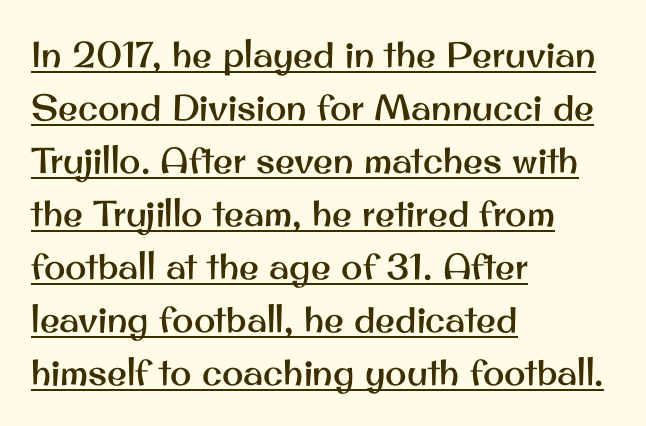
Are there feet on the stems? There aren't — it's a sans. Style check: upright. Inter-character spacing is left at the font's built-in metrics. The passage shown is typed in a proportional face where columns would drift. This rendering features underlined lettering.
